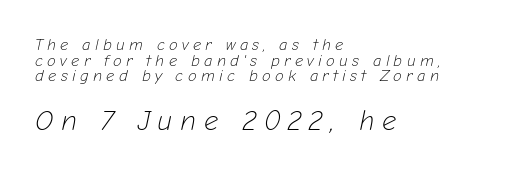
The image shows 28 px light type, italic (leaning right); set left-aligned, tight line spacing (0.97x), unusually wide letter spacing (+0.27 em), not underlined; the second (bottom) block is 1.75x larger; low stroke contrast and a medium x-height.
